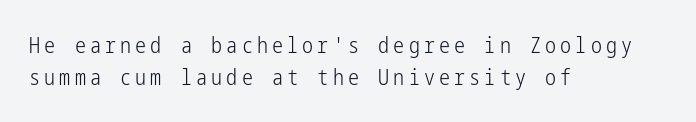
Posture: vertical. Compared with a centered layout, this one pins lines to the left instead. Only glyphs here, with clear space below each row. The space between consecutive lines is moderate.
